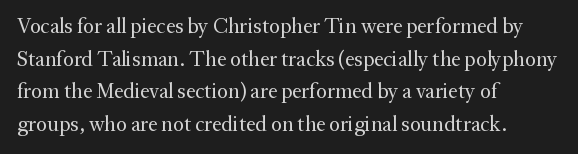
The axis of the letterforms is exactly vertical. Here the glyphs are tracked normally, forming tight word shapes. Descenders hang freely into open space. Line beginnings align vertically; line endings do not. The rows are spaced the way most documents space them.
